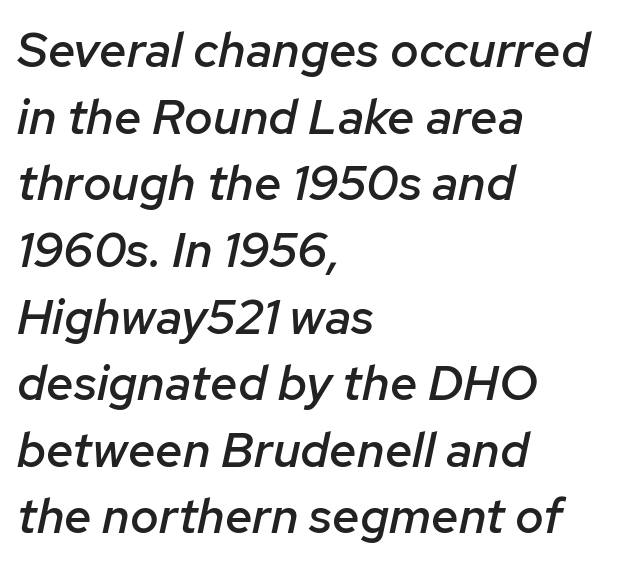
{"italic": "yes", "lean": "right", "slant_degrees": 12, "bold": "semi", "weight": "semibold", "width": "normal", "stroke_contrast": "low", "x_height": "medium", "monospaced": "no", "underline": "no", "align": "left", "line_spacing": "normal", "line_spacing_ratio": 1.36, "letter_spacing": "normal", "letter_spacing_em": 0.0, "glyph_px": 49}
